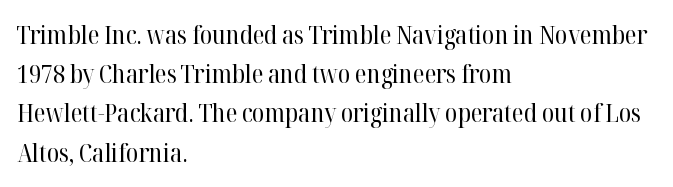
Q: Is the text bold? A: No.
Q: Is the text italic (slanted)? A: No, it is upright.
Q: Is the text underlined? A: No.
Q: How is the paragraph aligned? A: Left-aligned.
Q: Is the spacing between letters normal or unusually wide? A: Normal.
Q: Is the spacing between lines tight, normal or loose? A: Normal.
